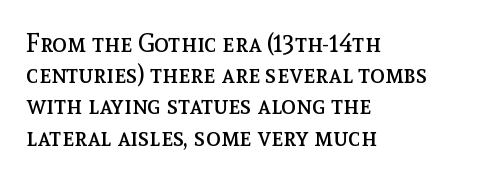
Spacing between characters is what you'd get straight out of the box. Ordinary non-slanted type is in use. The compositor pushed each line to the left boundary. Rows of type keep a routine distance in the vertical direction.
